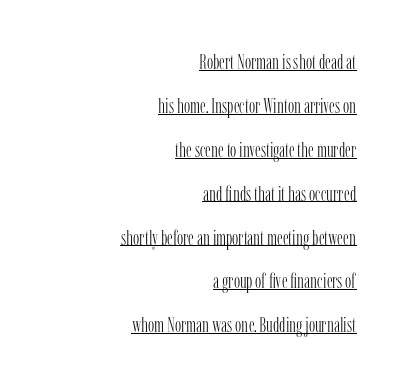
{"italic": "no", "bold": "no", "underline": "yes", "align": "right", "line_spacing": "loose", "line_spacing_ratio": 2.09, "letter_spacing": "normal", "letter_spacing_em": 0.0, "glyph_px": 21}
